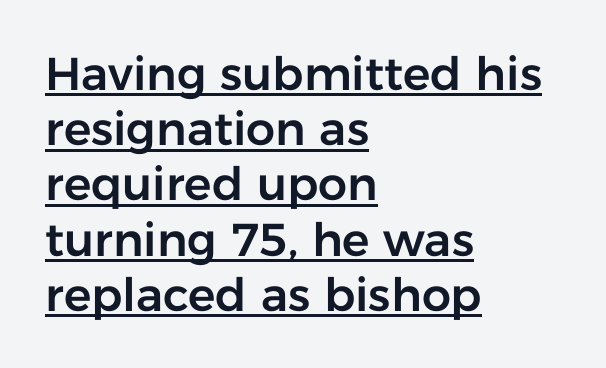
Q: Is the text italic (slanted)? A: No, it is upright.
Q: Is the typeface a serif or a sans-serif typeface? A: Sans-serif.
Q: Is the text underlined? A: Yes.
Q: How is the paragraph aligned? A: Left-aligned.
Q: Is the spacing between letters normal or unusually wide? A: Normal.
Q: Width (condensed, normal, or wide)? A: Normal.
Q: Stroke contrast? A: Low.
Q: x-height? A: Medium.
Q: Monospaced? A: No.
